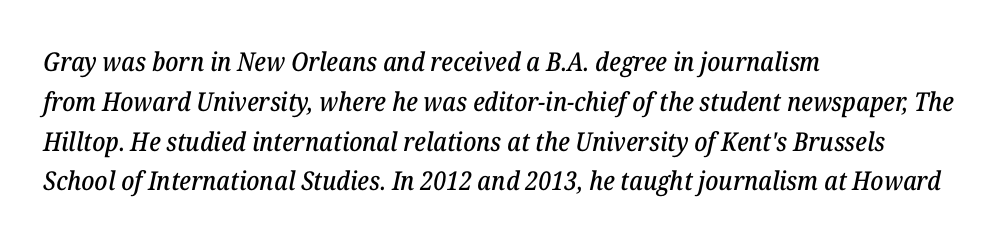
The image shows 26 px text type, italic (leaning right); set left-aligned, normal line spacing (1.53x), normal letter spacing, not underlined.
